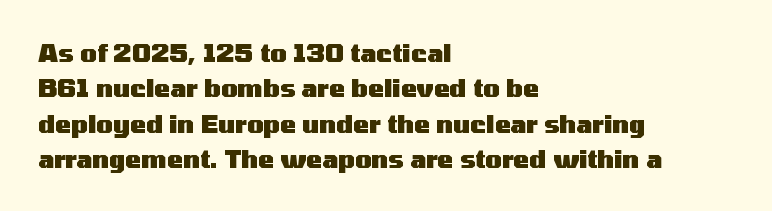
The image shows 24 px bold type, upright; set left-aligned, normal line spacing (1.47x), normal letter spacing, not underlined.
